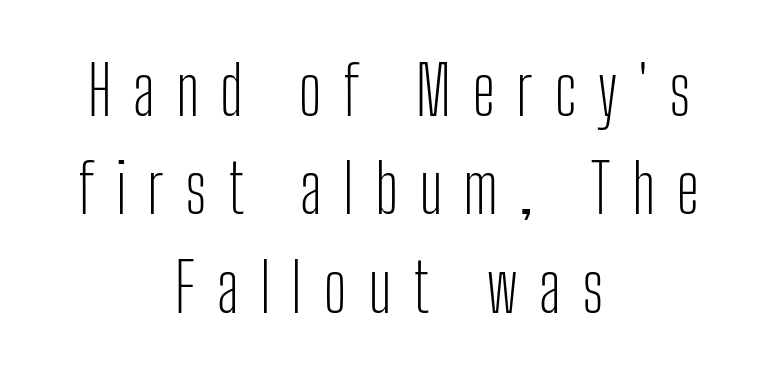
{"serif": "no", "italic": "no", "bold": "no", "weight": "light", "width": "condensed", "stroke_contrast": "low", "x_height": "medium", "monospaced": "no", "underline": "no", "align": "center", "line_spacing": "normal", "line_spacing_ratio": 1.47, "letter_spacing": "wide", "letter_spacing_em": 0.31, "glyph_px": 67}
